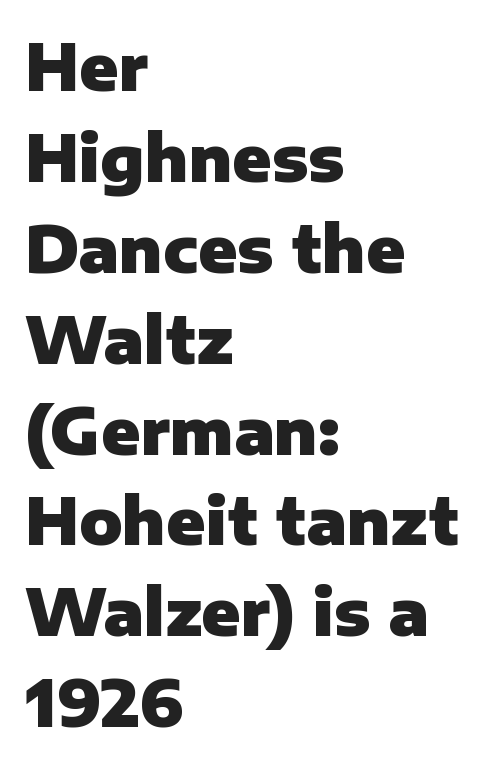
Vertical strokes here are truly vertical. These lines keep a tight, regular rhythm from letter to letter. Character widths vary here, with narrow letters taking less room than wide ones. How heavy is the stroke? Heavy — this is a bold.
